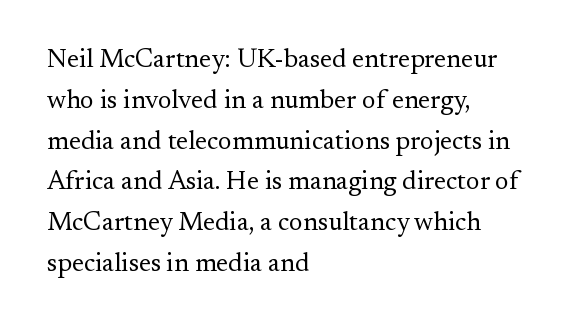
Q: Is the text bold? A: No.
Q: Is the text italic (slanted)? A: No, it is upright.
Q: Is the text underlined? A: No.
Q: How is the paragraph aligned? A: Left-aligned.
Q: Is the spacing between letters normal or unusually wide? A: Normal.
Q: Is the spacing between lines tight, normal or loose? A: Normal.
